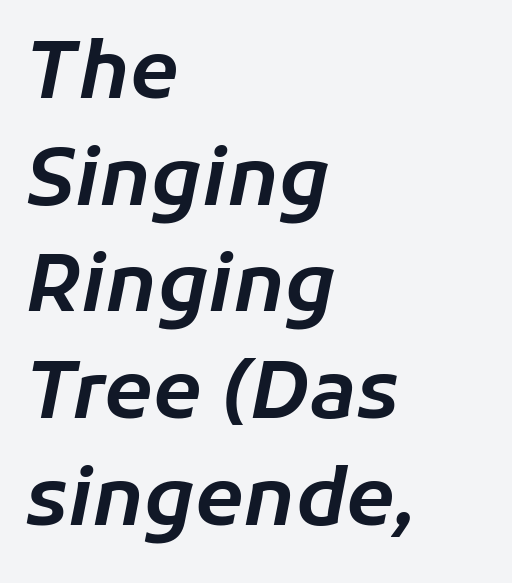
Q: Is the text italic (slanted)? A: Yes, it leans right by about 11 degrees.
Q: Is the text underlined? A: No.
Q: How is the paragraph aligned? A: Left-aligned.
Q: Is the spacing between letters normal or unusually wide? A: Normal.
Q: Is the spacing between lines tight, normal or loose? A: Normal.
Q: Width (condensed, normal, or wide)? A: Normal.
Q: Stroke contrast? A: Low.
Q: x-height? A: Medium.
Q: Monospaced? A: No.
